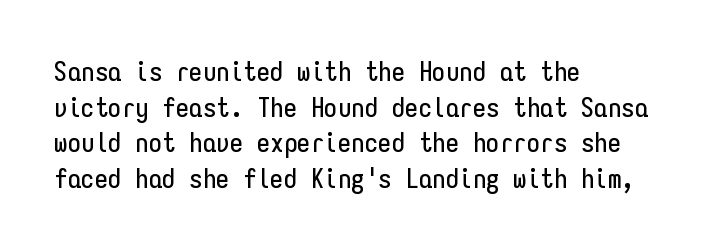
Line spacing here is normal. In terms of posture, this sample is upright. A bare baseline throughout the passage. Does the copy run flush right? No — it runs flush left. You could call the tracking neutral — neither tight nor loose.
